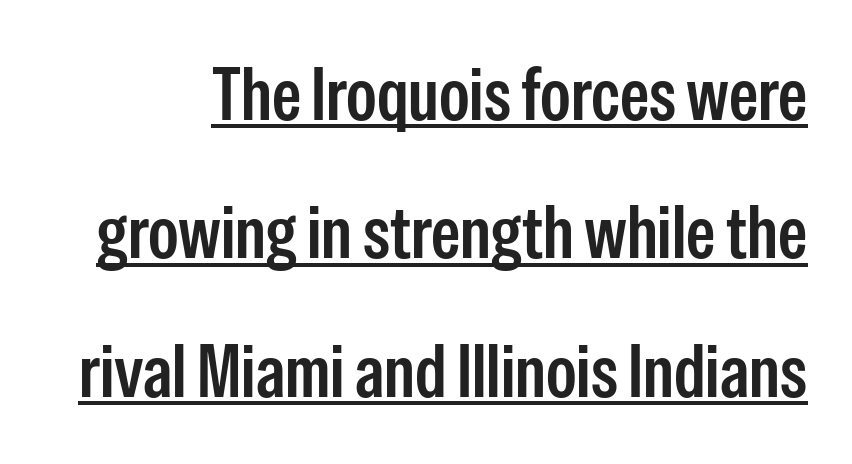
Proportional: the letters do not fall into vertical columns. Look at the tracking — it's just the regular setting, nothing added. Posture: upright roman. Caption: lettering with a line underneath. I'd call this a sans setting — the letters go barefoot. The glyphs have the mass of a demibold cut, below bold.
